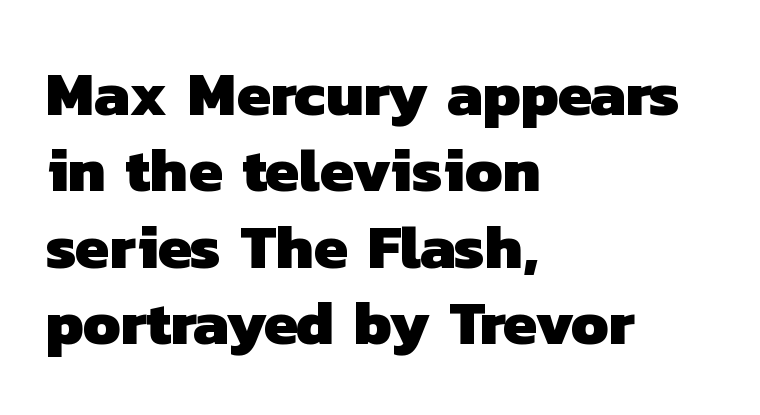
Q: Is the text bold? A: Yes.
Q: Is the typeface a serif or a sans-serif typeface? A: Sans-serif.
Q: Is the text underlined? A: No.
Q: How is the paragraph aligned? A: Left-aligned.
Q: Is the spacing between letters normal or unusually wide? A: Normal.
Q: Width (condensed, normal, or wide)? A: Normal.
Q: Stroke contrast? A: Low.
Q: x-height? A: Medium.
Q: Monospaced? A: No.
